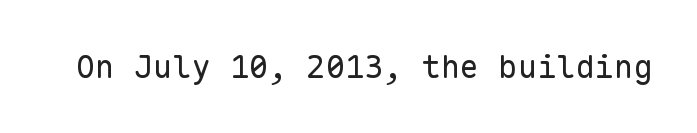
Q: Is the text bold? A: No.
Q: Is the text italic (slanted)? A: No, it is upright.
Q: Is the typeface a serif or a sans-serif typeface? A: Sans-serif.
Q: Is the text underlined? A: No.
Q: Is the spacing between letters normal or unusually wide? A: Normal.
Q: Width (condensed, normal, or wide)? A: Normal.
Q: Stroke contrast? A: Low.
Q: x-height? A: Medium.
Q: Monospaced? A: Yes.
